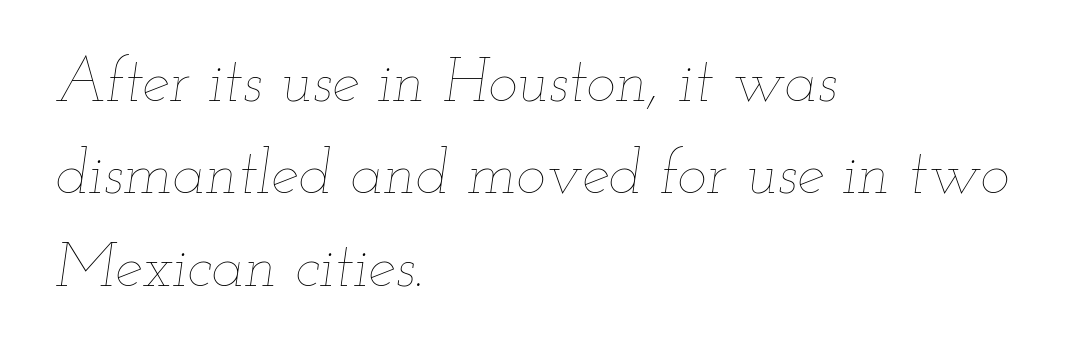
{"italic": "yes", "lean": "right", "slant_degrees": 12, "bold": "no", "weight": "thin", "width": "wide", "stroke_contrast": "low", "x_height": "small", "monospaced": "no", "underline": "no", "align": "left", "line_spacing": "normal", "line_spacing_ratio": 1.49, "letter_spacing": "normal", "letter_spacing_em": 0.0, "glyph_px": 62}
